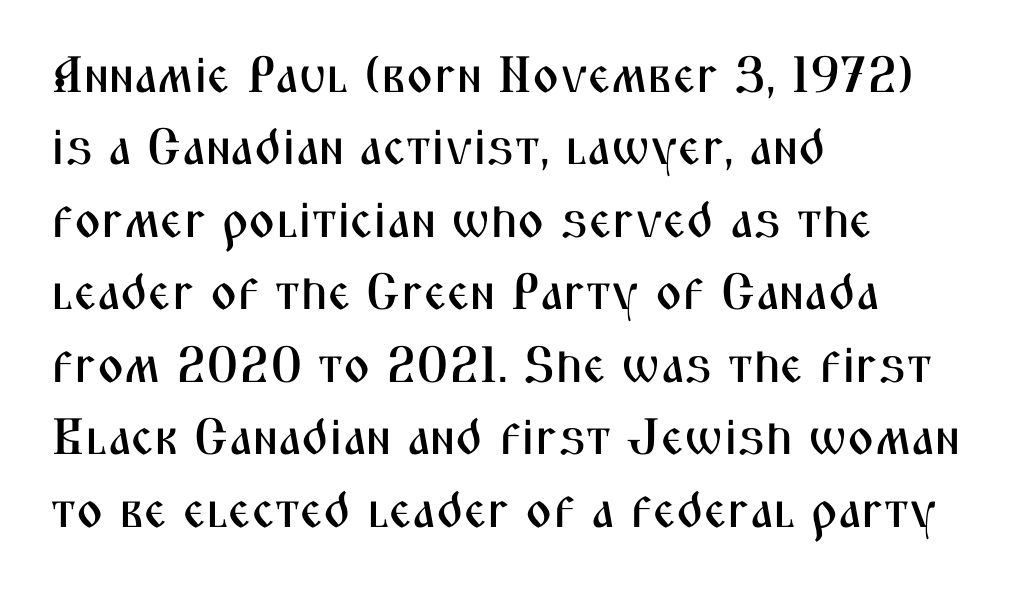
{"serif": "no", "italic": "no", "width": "condensed", "stroke_contrast": "medium", "x_height": "medium", "monospaced": "no", "underline": "no", "align": "left", "line_spacing": "normal", "line_spacing_ratio": 1.42, "letter_spacing": "normal", "letter_spacing_em": 0.0, "glyph_px": 51}
